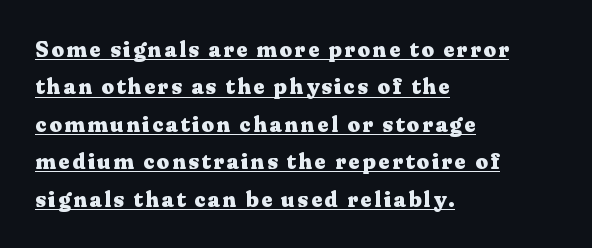
The image shows 22 px bold type, upright; set left-aligned, normal line spacing (1.7x), underlined.
